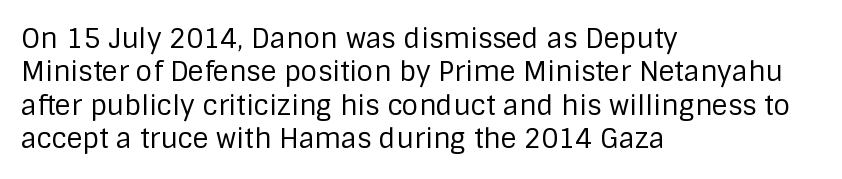
{"italic": "no", "bold": "no", "underline": "no", "align": "left", "line_spacing_ratio": 1.24, "letter_spacing": "normal", "letter_spacing_em": 0.0, "glyph_px": 27}
